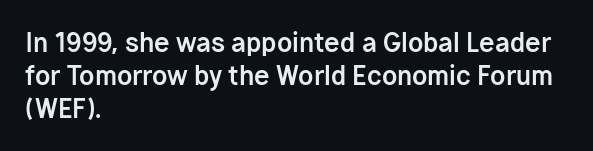
Q: Is the text bold? A: Yes.
Q: Is the text italic (slanted)? A: No, it is upright.
Q: Is the text underlined? A: No.
Q: How is the paragraph aligned? A: Left-aligned.
Q: Is the spacing between letters normal or unusually wide? A: Normal.
Q: Is the spacing between lines tight, normal or loose? A: Normal.
